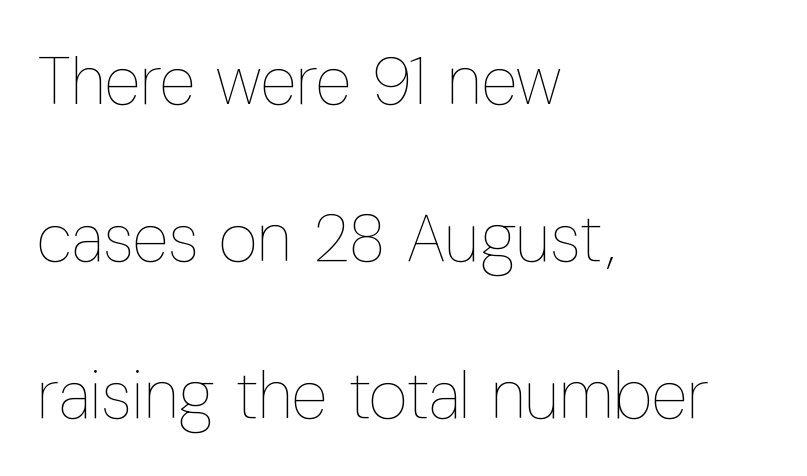
The image shows 67 px thin, condensed type, upright; set left-aligned, loose line spacing (2.34x), normal letter spacing, not underlined; low stroke contrast and a medium x-height.
